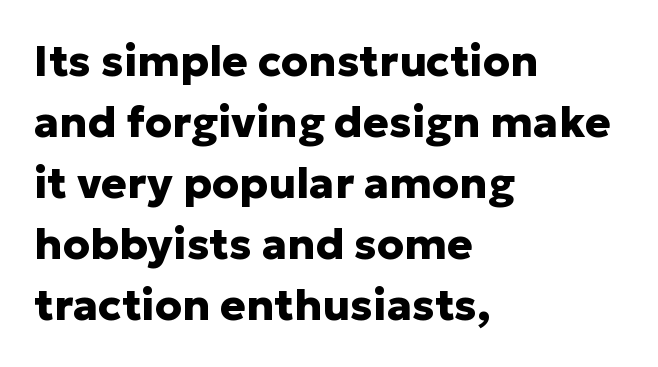
{"serif": "no", "italic": "no", "bold": "yes", "weight": "heavy", "width": "normal", "stroke_contrast": "low", "x_height": "medium", "monospaced": "no", "underline": "no", "align": "left", "line_spacing": "normal", "line_spacing_ratio": 1.42, "letter_spacing": "normal", "letter_spacing_em": 0.0, "glyph_px": 43}
